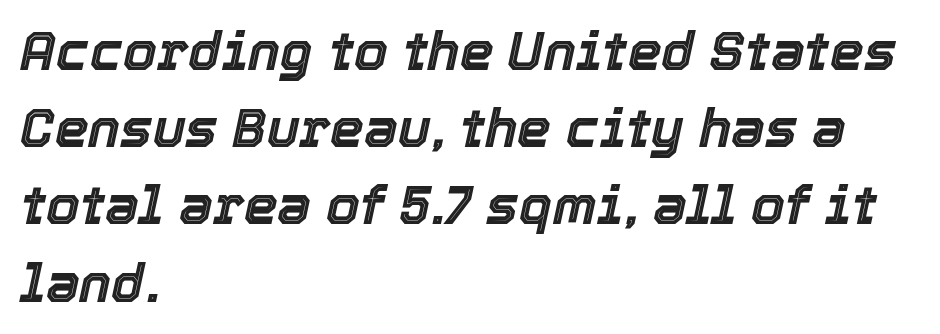
{"italic": "yes", "lean": "right", "slant_degrees": 12, "width": "normal", "x_height": "medium", "monospaced": "no", "underline": "no", "align": "left", "line_spacing": "normal", "line_spacing_ratio": 1.43, "letter_spacing": "normal", "letter_spacing_em": 0.0, "glyph_px": 54}
